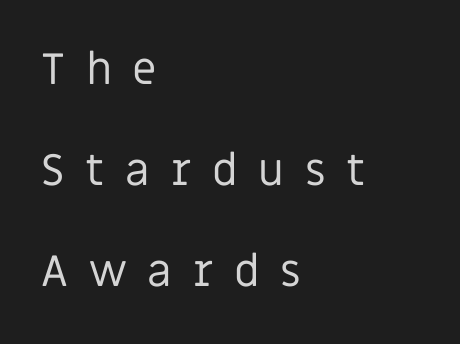
Line starts are locked; line ends wander. Tracking value appears strongly positive — letters spread wide. Proportional: the letters do not fall into vertical columns. The letters stand straight up with perfectly vertical stems. Examine the stroke ends and you'll find no serifs.
